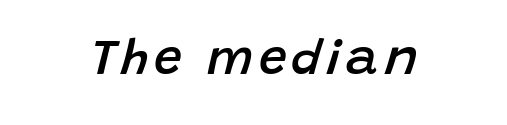
{"italic": "yes", "lean": "right", "slant_degrees": 15, "bold": "semi", "weight": "semibold", "width": "normal", "stroke_contrast": "low", "x_height": "large", "monospaced": "no", "underline": "no", "glyph_px": 50}
